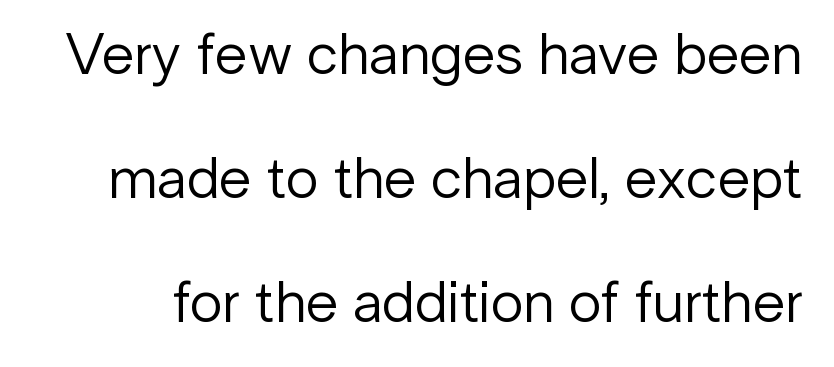
A typesetter would call this proportional, since set widths differ per character. The rendering shows plain stroke endings on the letterforms — a sans-serif design. Tall strokes in this sample are plumb rather than angled. Airy leading. Standard letterfit; no display-style spreading of the glyphs. The strip under each line holds only bare page.
